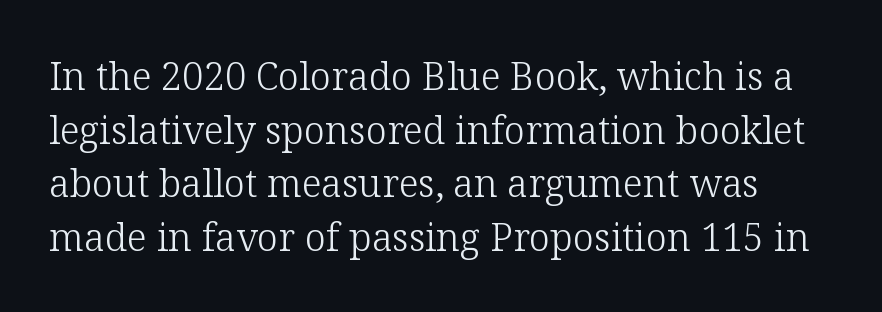
Weight class: somewhere from thin through regular. The gap between lines stays unmarked. Compared with typical paragraphs, the rows here are spaced about the same. Ascenders rise straight up at ninety degrees. Is this a fixed-width face? No — the glyphs have proportional, varying widths. This sample uses a serif face.
